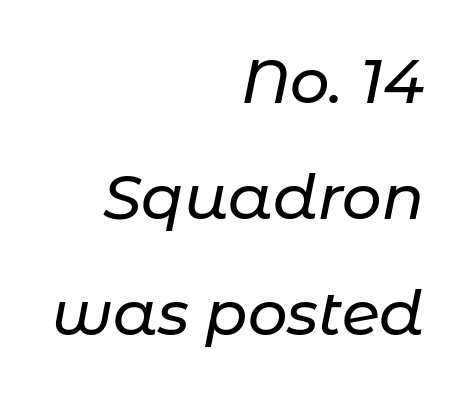
{"italic": "yes", "lean": "right", "slant_degrees": 11, "width": "normal", "stroke_contrast": "low", "x_height": "medium", "monospaced": "no", "underline": "no", "align": "right", "line_spacing_ratio": 1.87, "letter_spacing": "normal", "letter_spacing_em": 0.0, "glyph_px": 62}
